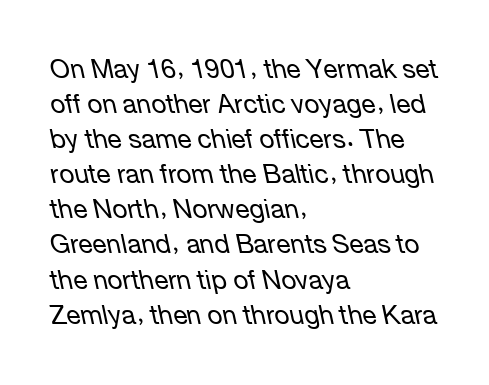
{"italic": "yes", "lean": "left", "slant_degrees": 12, "bold": "no", "underline": "no", "align": "left", "line_spacing": "normal", "line_spacing_ratio": 1.35, "letter_spacing": "normal", "letter_spacing_em": 0.0, "glyph_px": 26}
